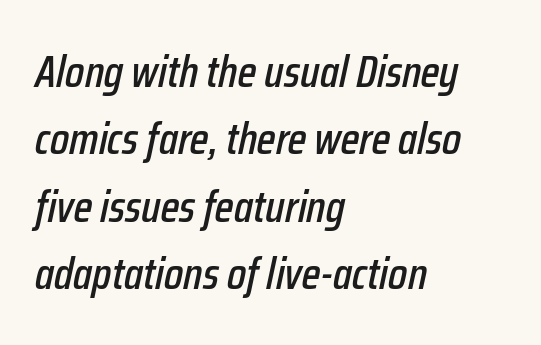
{"italic": "yes", "lean": "right", "slant_degrees": 12, "width": "condensed", "stroke_contrast": "low", "x_height": "medium", "monospaced": "no", "underline": "no", "align": "left", "line_spacing": "normal", "line_spacing_ratio": 1.5, "letter_spacing": "normal", "letter_spacing_em": 0.0, "glyph_px": 45}
